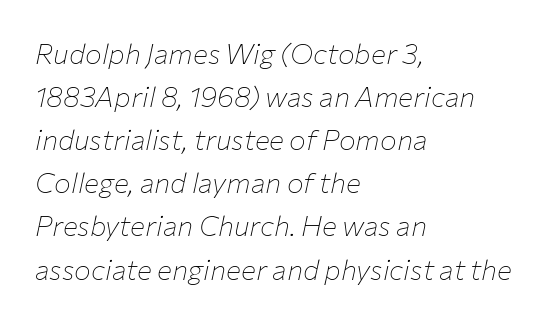
Q: Is the text bold? A: No.
Q: Is the text italic (slanted)? A: Yes, it leans right by about 12 degrees.
Q: Is the text underlined? A: No.
Q: How is the paragraph aligned? A: Left-aligned.
Q: Is the spacing between letters normal or unusually wide? A: Normal.
Q: Is the spacing between lines tight, normal or loose? A: Normal.
Q: Width (condensed, normal, or wide)? A: Normal.
Q: Stroke contrast? A: Low.
Q: x-height? A: Medium.
Q: Monospaced? A: No.
